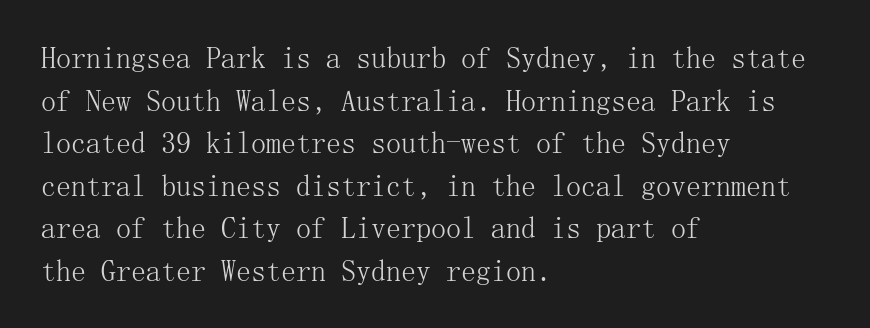
{"serif": "yes", "italic": "no", "bold": "no", "weight": "light", "width": "normal", "stroke_contrast": "medium", "x_height": "medium", "underline": "no", "align": "left", "line_spacing": "normal", "line_spacing_ratio": 1.42, "letter_spacing": "normal", "letter_spacing_em": 0.0, "glyph_px": 30}
